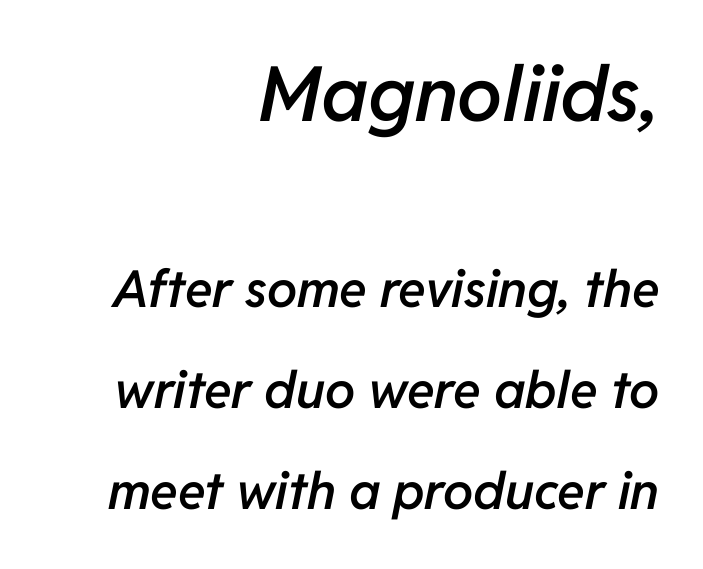
The ragged edge is on the left, which tells us the setting is flush right. The face used here is proportionally spaced, like ordinary book or web type. Two sizes are in play, and the larger belongs to the first block. The whole block is typeset with a tilt. Notice the wide empty band between every row — that's loose leading. There is no visible air inserted between adjacent glyphs.
